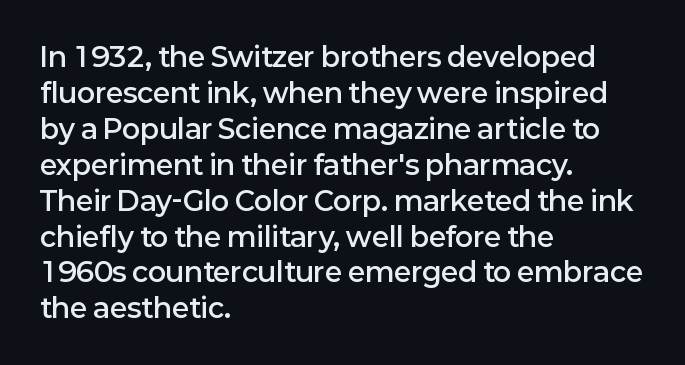
Does extra space separate the letters? No, they use regular spacing. Evenly set lines give the paragraph a standard silhouette. Nobody drew a line under any word here. Notice the strokes are somewhat thickened but not fully heavy: this is a semibold. Layout note: lines flush left.
